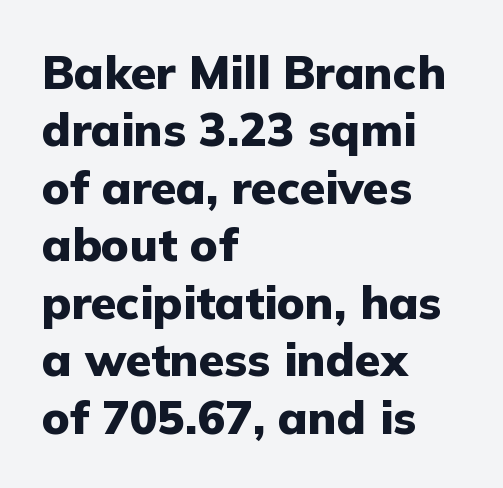
The image shows 46 px heavy sans-serif type, upright; set left-aligned, normal line spacing (1.25x), normal letter spacing, not underlined; low stroke contrast and a medium x-height.
